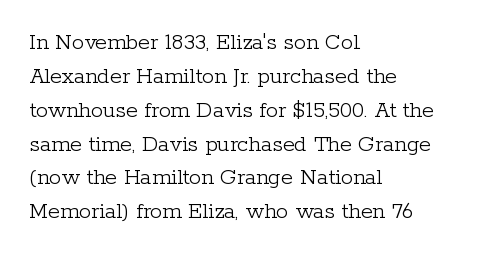
{"italic": "no", "bold": "no", "underline": "no", "align": "left", "line_spacing": "normal", "line_spacing_ratio": 1.41, "letter_spacing": "normal", "letter_spacing_em": 0.0, "glyph_px": 24}
